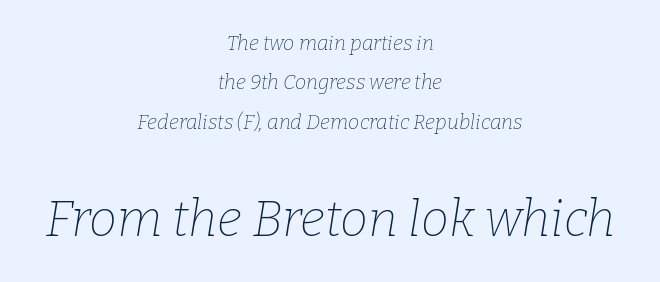
Vertical spacing — loose. These glyphs show unthickened strokes, regular width or finer. A typesetter would call this zero additional tracking. The rendering uses natural spacing where letterforms have individual widths. The designer gave the closing block more size than the opening block. Serifs: yes, visible at the terminals of the letterforms.
